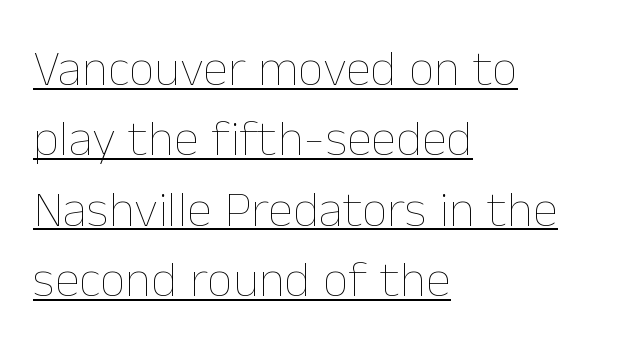
Q: Is the text bold? A: No.
Q: Is the text italic (slanted)? A: No, it is upright.
Q: Is the text underlined? A: Yes.
Q: How is the paragraph aligned? A: Left-aligned.
Q: Is the spacing between letters normal or unusually wide? A: Normal.
Q: Is the spacing between lines tight, normal or loose? A: Normal.
Q: Width (condensed, normal, or wide)? A: Normal.
Q: Stroke contrast? A: Low.
Q: x-height? A: Medium.
Q: Monospaced? A: No.
